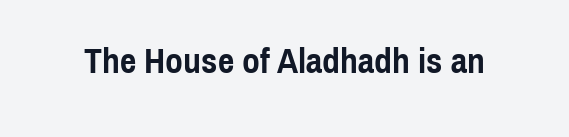
{"serif": "no", "italic": "no", "bold": "yes", "weight": "semibold", "width": "condensed", "x_height": "medium", "monospaced": "no", "underline": "no", "letter_spacing": "normal", "letter_spacing_em": 0.0, "glyph_px": 36}
